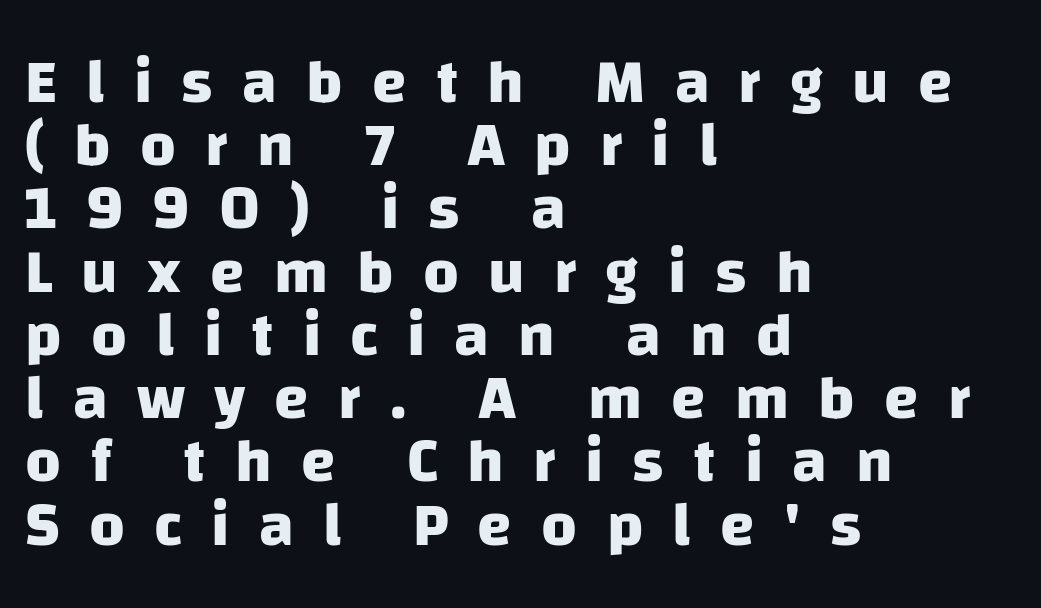
Q: Is the text bold? A: Yes.
Q: Is the typeface a serif or a sans-serif typeface? A: Sans-serif.
Q: Is the text underlined? A: No.
Q: How is the paragraph aligned? A: Left-aligned.
Q: Is the spacing between letters normal or unusually wide? A: Unusually wide.
Q: Is the spacing between lines tight, normal or loose? A: Tight.
Q: Width (condensed, normal, or wide)? A: Normal.
Q: Stroke contrast? A: Low.
Q: x-height? A: Large.
Q: Monospaced? A: No.
